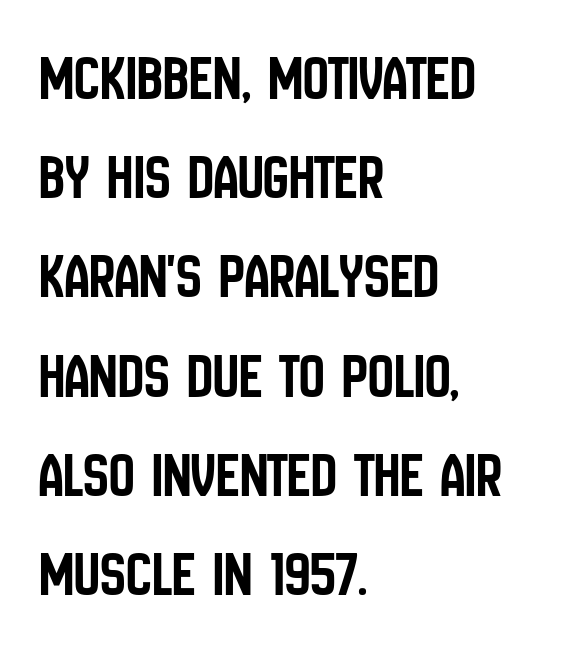
You could not count columns in this text — the font is proportionally spaced. Characters follow at the spacing the type designer built in. Each row of text sits above clean, open space. The letters carry no serifs — their stems end cleanly without finishing strokes.
